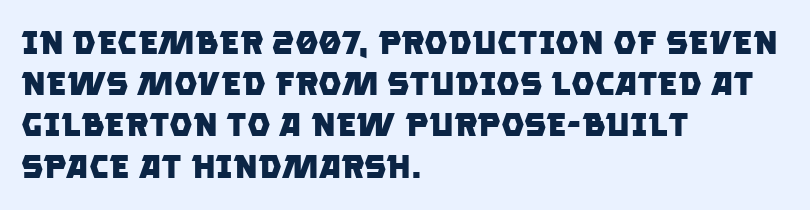
Q: Is the text bold? A: Yes.
Q: Is the typeface a serif or a sans-serif typeface? A: Sans-serif.
Q: Is the text underlined? A: No.
Q: How is the paragraph aligned? A: Left-aligned.
Q: Is the spacing between letters normal or unusually wide? A: Normal.
Q: Is the spacing between lines tight, normal or loose? A: Normal.
Q: Width (condensed, normal, or wide)? A: Normal.
Q: Stroke contrast? A: Low.
Q: x-height? A: Large.
Q: Monospaced? A: No.
